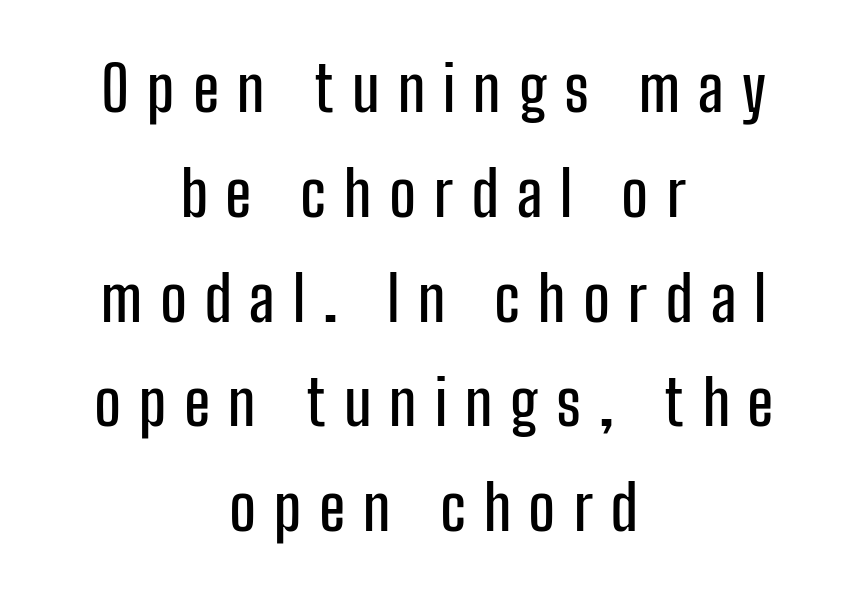
{"serif": "no", "italic": "no", "width": "condensed", "stroke_contrast": "low", "x_height": "medium", "monospaced": "no", "underline": "no", "align": "center", "line_spacing": "normal", "line_spacing_ratio": 1.69, "letter_spacing": "wide", "letter_spacing_em": 0.29, "glyph_px": 62}
